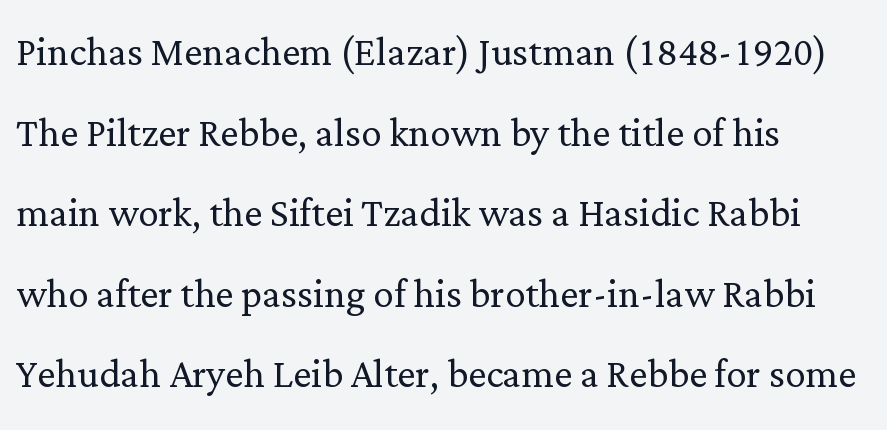
The image shows 51 px light serif type, upright; set left-aligned, normal line spacing (1.58x), normal letter spacing, not underlined; low stroke contrast and a medium x-height.
